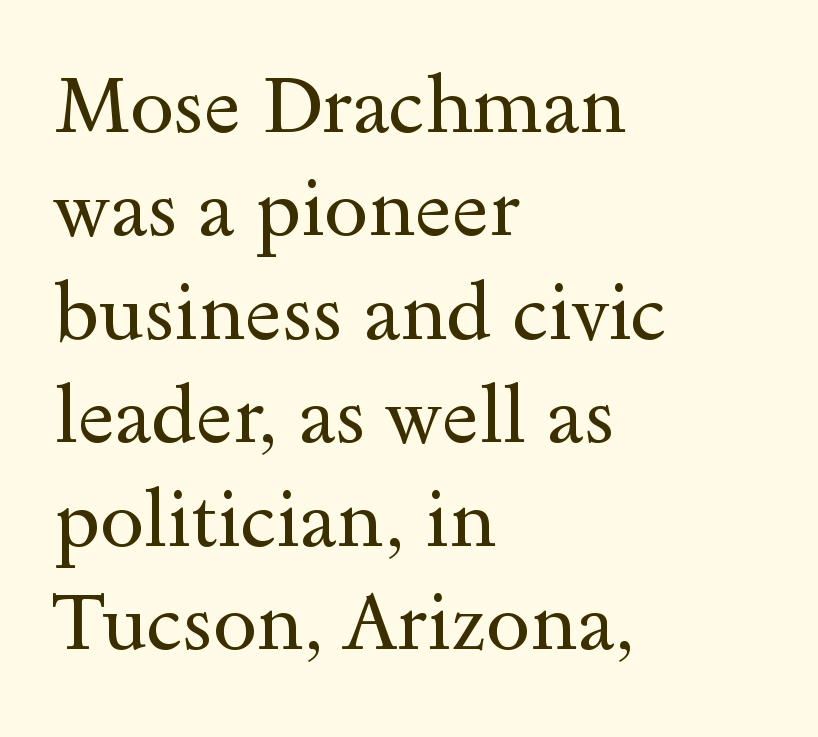
When letters stand straight like this, we call the style roman or upright. You could call the tracking neutral — neither tight nor loose. Honestly, the row spacing looks completely unremarkable. The letters advance in unequal steps, a hallmark of proportional type. Descenders are the only things crossing below the line.
